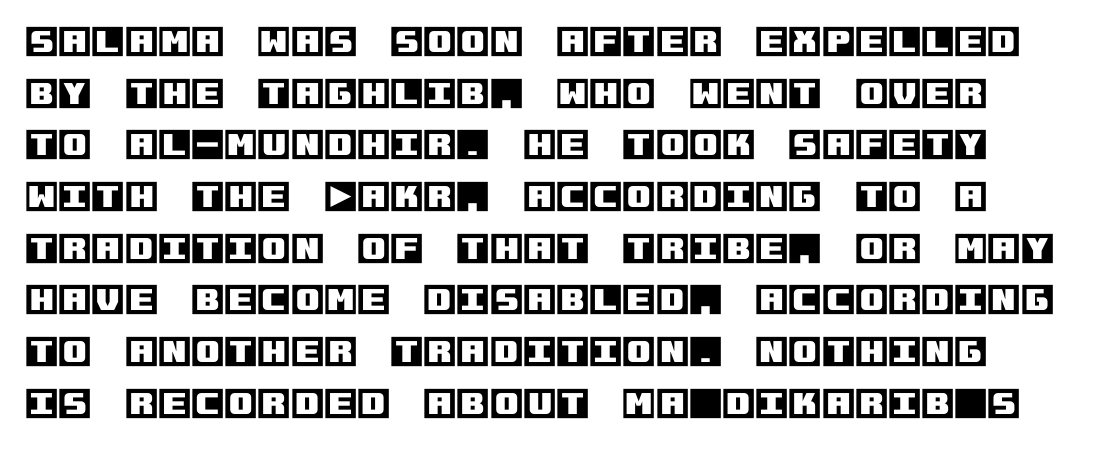
The axis of the letterforms is exactly vertical. Each row of text sits above clean, open space. The block of text has a typical density, with ordinary space between rows. The tracking reads as untouched default to a designer's eye.
